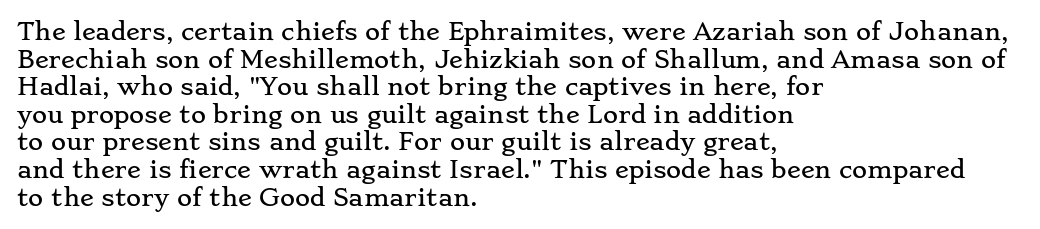
The line texture is even and compact thanks to regular tracking. These lines stack with their left ends in a neat column. The lettering stays uniformly vertical, giving the passage a roman look. Check the space under the baseline: it is left empty.
